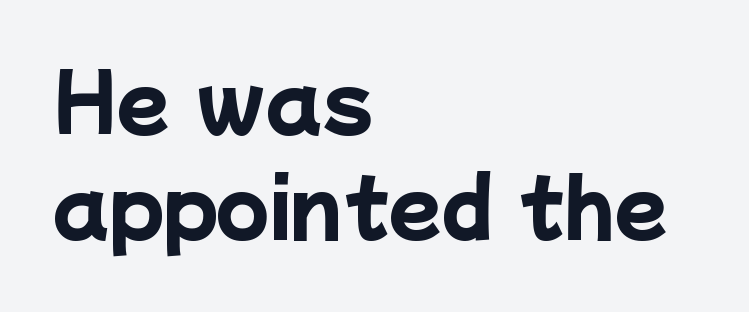
Q: Is the text bold? A: Yes.
Q: Is the typeface a serif or a sans-serif typeface? A: Sans-serif.
Q: Is the text underlined? A: No.
Q: How is the paragraph aligned? A: Left-aligned.
Q: Is the spacing between letters normal or unusually wide? A: Normal.
Q: Is the spacing between lines tight, normal or loose? A: Normal.
Q: Width (condensed, normal, or wide)? A: Normal.
Q: Stroke contrast? A: Low.
Q: x-height? A: Medium.
Q: Monospaced? A: No.
